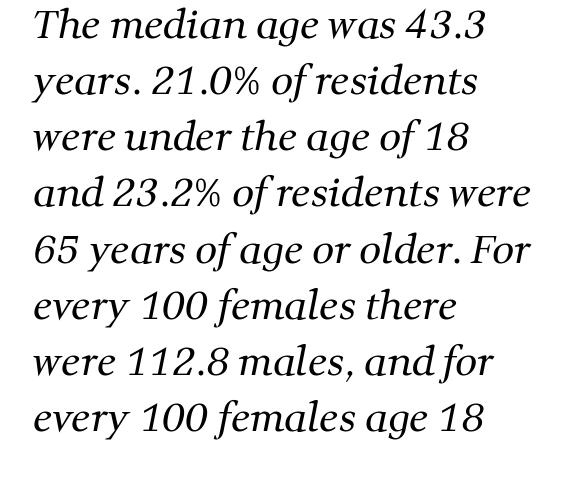
Leftover space on each line is placed entirely after the last word. The glyphs in this specimen are seriffed. Glance below the letters and you will spot only blank space. You could not count columns in this text — the font is proportionally spaced. The strokes carry an ordinary text weight at most.
